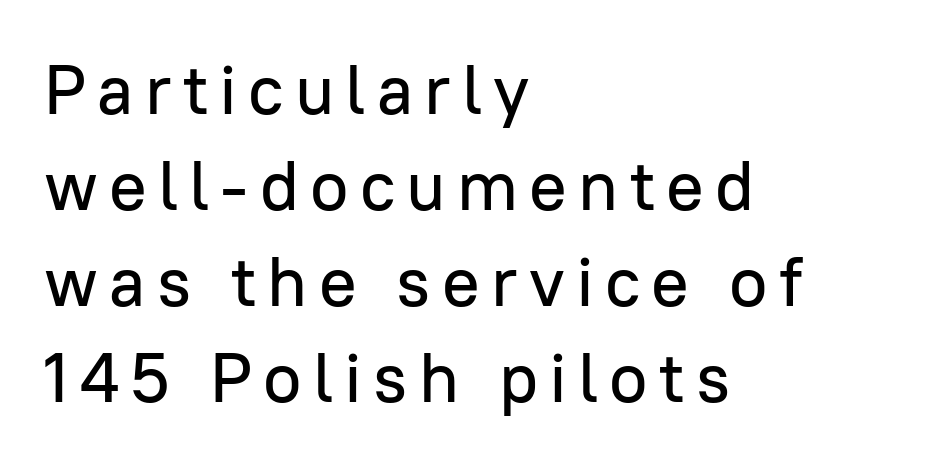
Caption: multi-line text, flush left, ragged right. Posture: upright roman. The gap between lines stays unmarked. This block has exactly the height ordinary leading produces. The passage shown is typed in a proportional face where columns would drift. In terms of letterform style, serifs are entirely absent.
